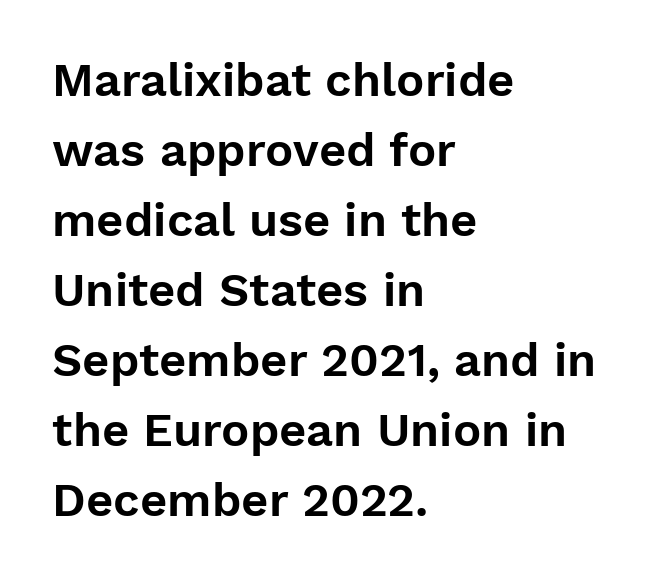
{"serif": "no", "italic": "no", "width": "normal", "stroke_contrast": "low", "x_height": "medium", "monospaced": "no", "underline": "no", "align": "left", "line_spacing": "normal", "line_spacing_ratio": 1.49, "letter_spacing": "normal", "letter_spacing_em": 0.0, "glyph_px": 47}
